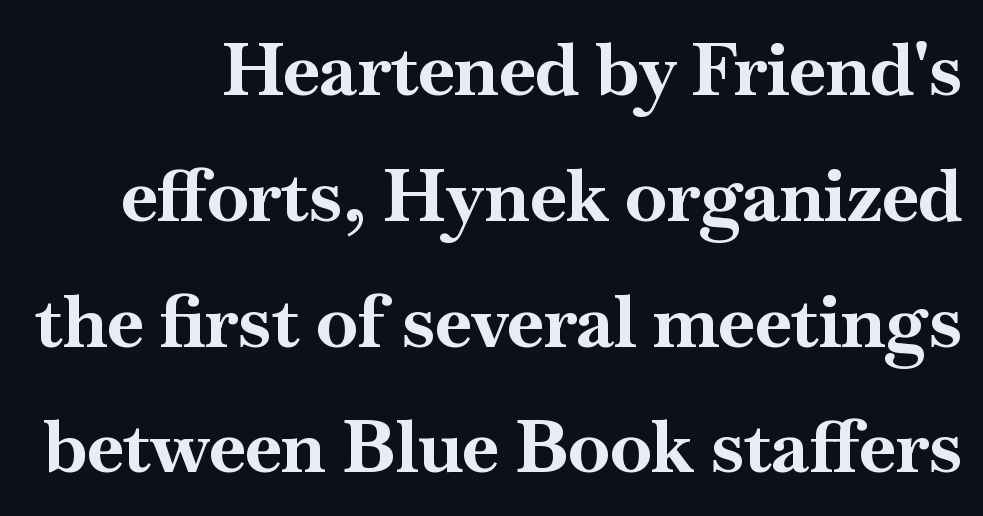
{"serif": "yes", "italic": "no", "bold": "yes", "weight": "bold", "width": "normal", "stroke_contrast": "high", "x_height": "small", "monospaced": "no", "underline": "no", "line_spacing": "normal", "line_spacing_ratio": 1.7, "letter_spacing": "normal", "letter_spacing_em": 0.0, "glyph_px": 74}
